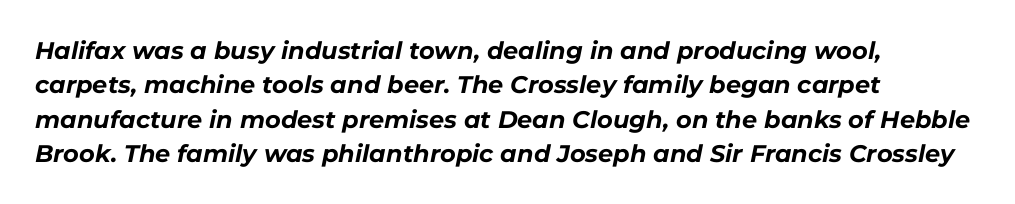
Any mark beneath the type? The region is blank. Notice how the passage keeps a crisp vertical edge on the left only. Letter spacing: default. Compared with typical paragraphs, the rows here are spaced about the same.
